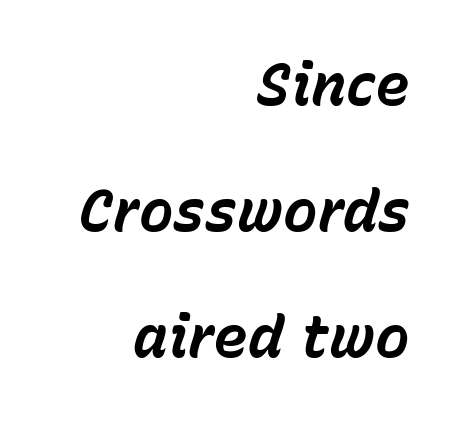
The image shows 58 px bold type, italic (leaning right); set right-aligned, loose line spacing (2.17x), normal letter spacing, not underlined; low stroke contrast and a medium x-height.
